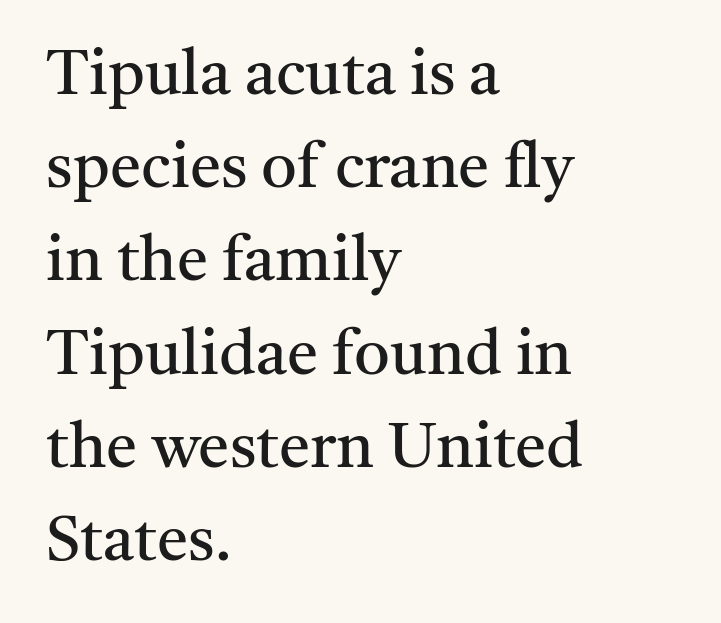
{"serif": "yes", "italic": "no", "bold": "no", "weight": "regular", "width": "normal", "stroke_contrast": "medium", "x_height": "medium", "monospaced": "no", "underline": "no", "align": "left", "line_spacing": "normal", "line_spacing_ratio": 1.48, "letter_spacing": "normal", "letter_spacing_em": 0.0, "glyph_px": 63}
